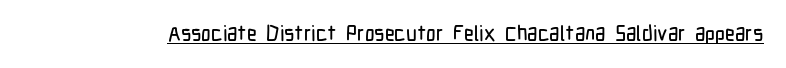
Students, note that the glyphs here touch the page at normal intervals. Does a line run under the words? Yes, clearly. Designer's note — italics off, roman on.
